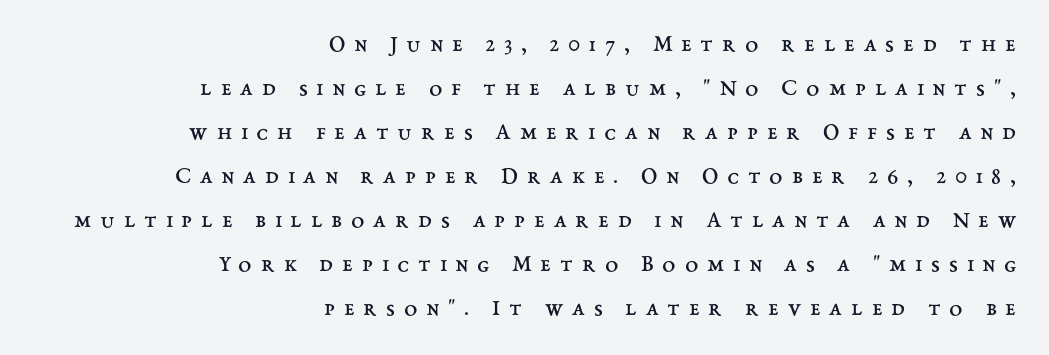
The image shows 24 px text type, upright; set right-aligned, line spacing 1.83x, unusually wide letter spacing (+0.37 em), not underlined.
